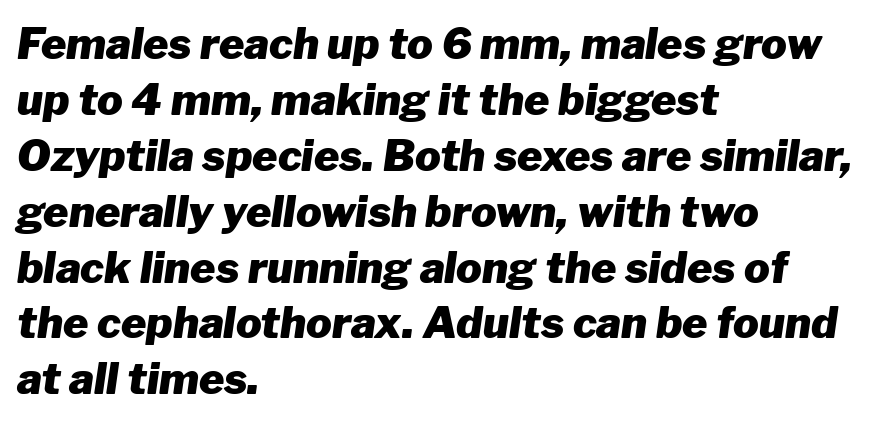
Leading: standard. Spacing between characters is what you'd get straight out of the box. What weight is shown? A full bold with thick strokes. Emphasis-style slanted type is in use. Honestly, there is no underline to notice here at all. A typesetter would call this proportional, since set widths differ per character.
